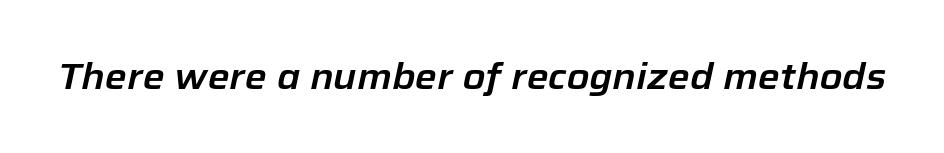
The text carries the slant typical of an italic or oblique font. Spacing between characters is what you'd get straight out of the box. Nobody drew a line under any word here. Varying glyph widths throughout — classic text-font behaviour.
